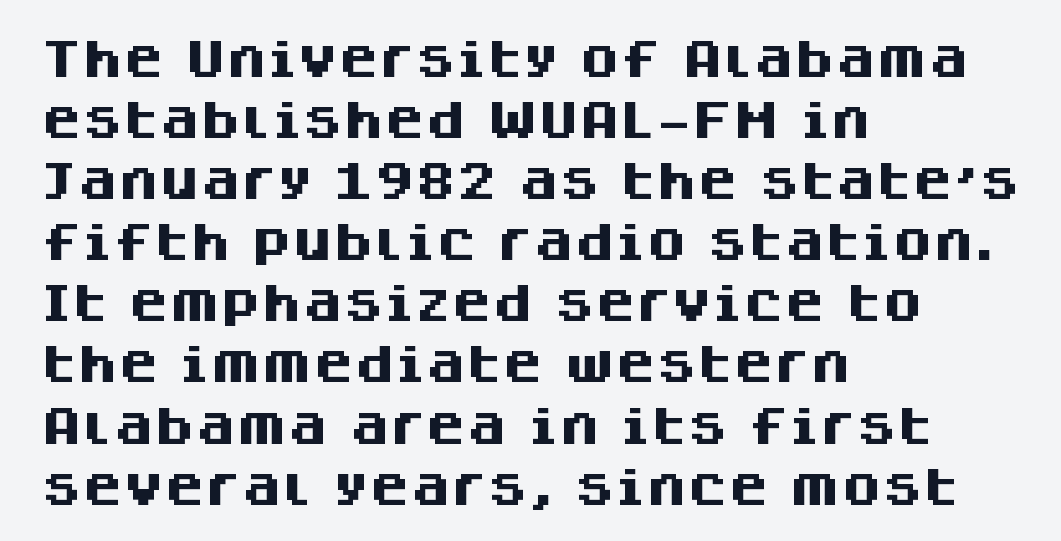
{"serif": "no", "italic": "no", "bold": "yes", "weight": "heavy", "width": "normal", "stroke_contrast": "medium", "x_height": "large", "monospaced": "no", "underline": "no", "align": "left", "line_spacing": "normal", "line_spacing_ratio": 1.49, "letter_spacing": "normal", "letter_spacing_em": 0.0, "glyph_px": 41}
